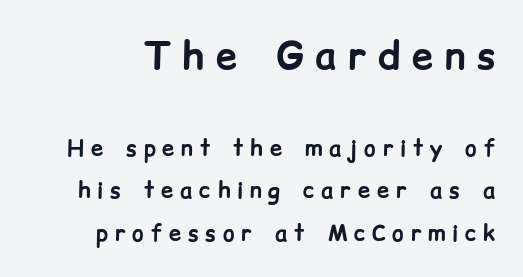
{"serif": "no", "italic": "no", "bold": "yes", "weight": "bold", "width": "normal", "stroke_contrast": "low", "x_height": "medium", "monospaced": "no", "underline": "no", "line_spacing": "loose", "line_spacing_ratio": 1.93, "letter_spacing": "wide", "letter_spacing_em": 0.31, "larger_block": "first", "size_ratio": 1.73, "glyph_px": 38}
